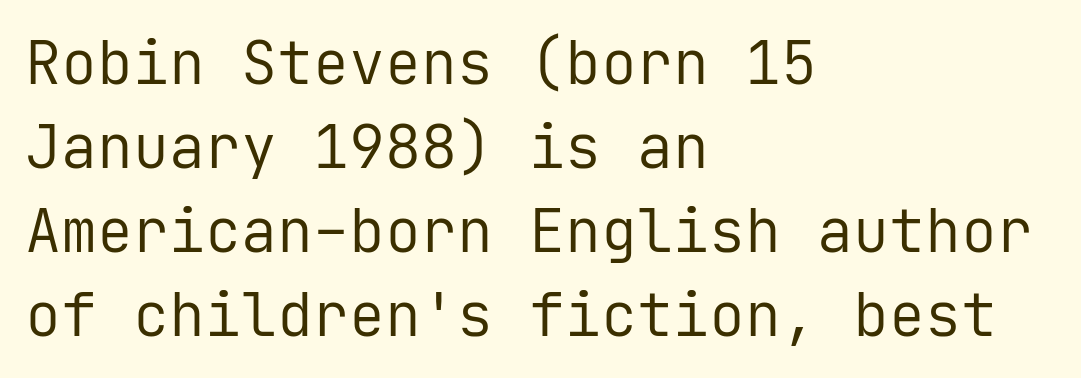
{"serif": "no", "italic": "no", "bold": "no", "weight": "regular", "width": "normal", "stroke_contrast": "low", "x_height": "medium", "monospaced": "yes", "underline": "no", "align": "left", "line_spacing": "normal", "line_spacing_ratio": 1.4, "letter_spacing": "normal", "letter_spacing_em": 0.0, "glyph_px": 60}
